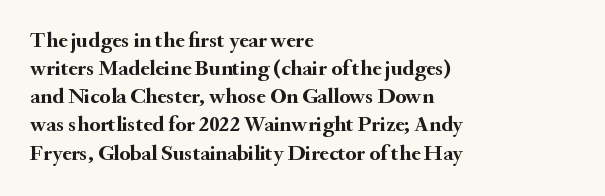
{"italic": "no", "bold": "yes", "underline": "no", "align": "left", "line_spacing": "normal", "line_spacing_ratio": 1.28, "letter_spacing": "normal", "letter_spacing_em": 0.0, "glyph_px": 22}
